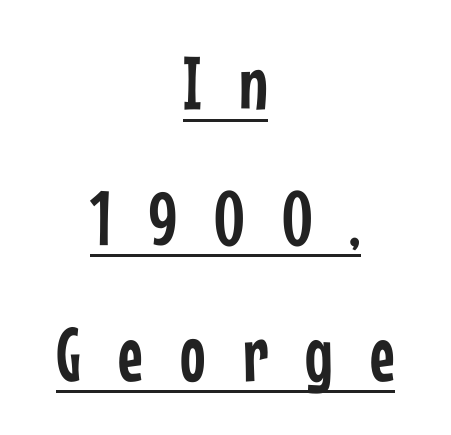
{"serif": "no", "italic": "no", "width": "condensed", "stroke_contrast": "low", "x_height": "medium", "monospaced": "no", "underline": "yes", "align": "center", "line_spacing_ratio": 1.78, "letter_spacing": "wide", "letter_spacing_em": 0.49, "glyph_px": 76}
